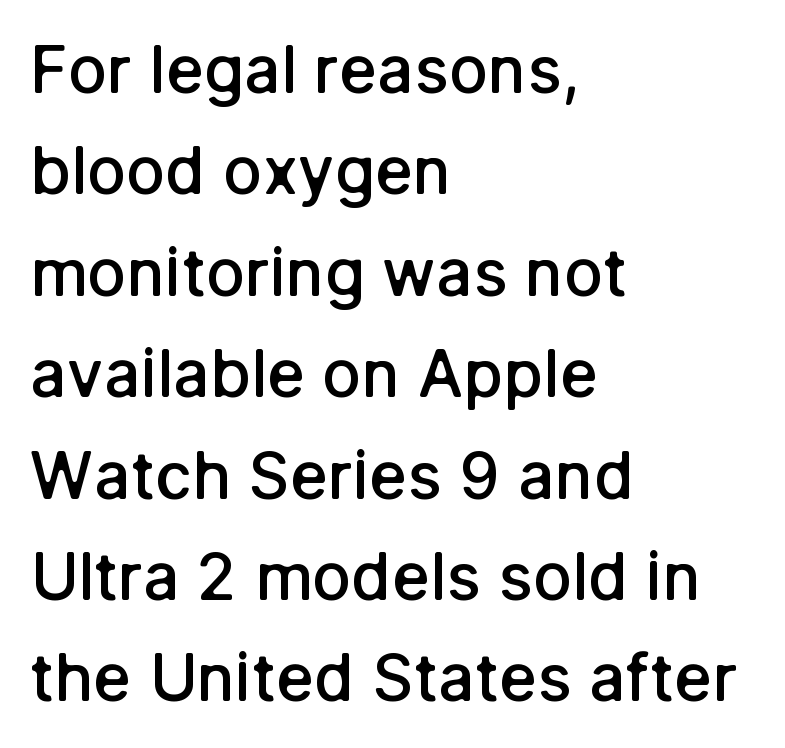
Q: Is the text bold? A: Semi-bold.
Q: Is the text italic (slanted)? A: No, it is upright.
Q: Is the typeface a serif or a sans-serif typeface? A: Sans-serif.
Q: Is the text underlined? A: No.
Q: How is the paragraph aligned? A: Left-aligned.
Q: Is the spacing between letters normal or unusually wide? A: Normal.
Q: Is the spacing between lines tight, normal or loose? A: Normal.
Q: Width (condensed, normal, or wide)? A: Normal.
Q: Stroke contrast? A: Low.
Q: x-height? A: Medium.
Q: Monospaced? A: No.
